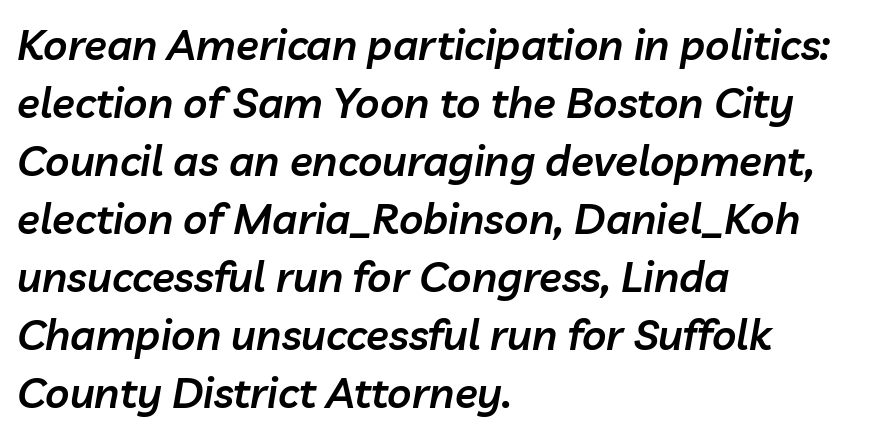
The image shows 42 px semibold type, italic (leaning right); set left-aligned, normal line spacing (1.38x), normal letter spacing, not underlined; low stroke contrast and a medium x-height.
